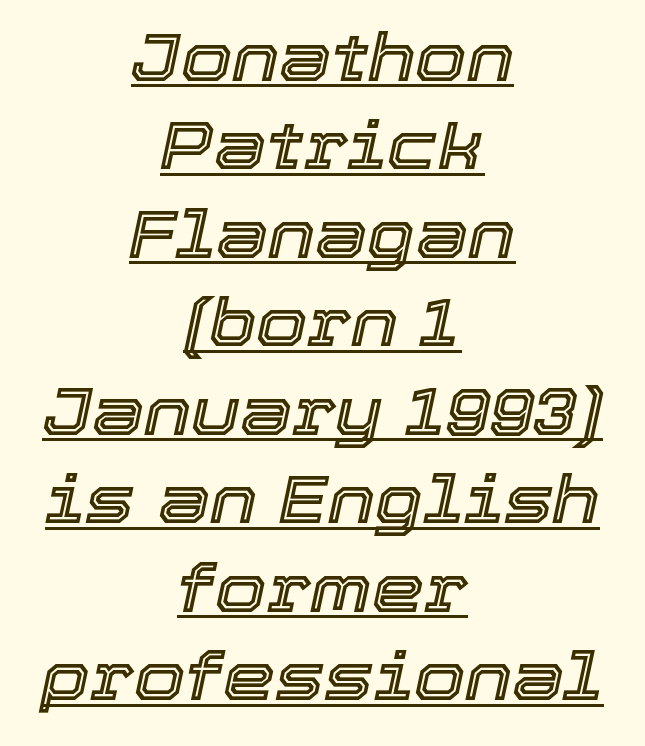
Q: Is the text italic (slanted)? A: Yes, it leans right by about 12 degrees.
Q: Is the text underlined? A: Yes.
Q: How is the paragraph aligned? A: Centered.
Q: Is the spacing between letters normal or unusually wide? A: Normal.
Q: Is the spacing between lines tight, normal or loose? A: Normal.
Q: Width (condensed, normal, or wide)? A: Normal.
Q: x-height? A: Medium.
Q: Monospaced? A: No.
